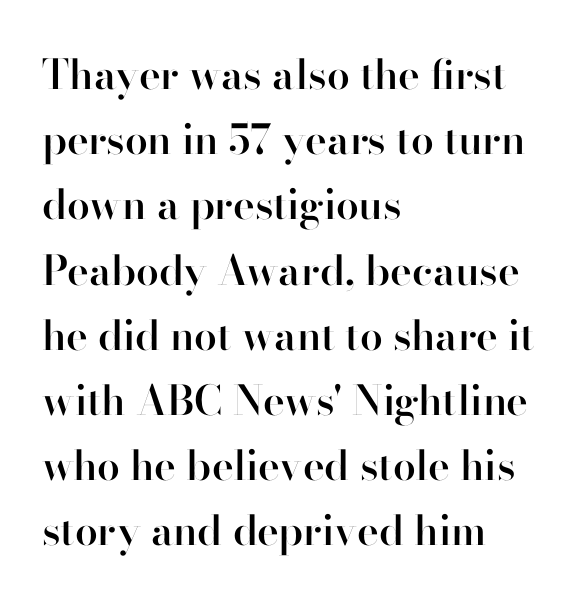
{"serif": "no", "italic": "no", "bold": "semi", "weight": "semibold", "width": "normal", "stroke_contrast": "high", "x_height": "small", "monospaced": "no", "underline": "no", "align": "left", "line_spacing": "normal", "line_spacing_ratio": 1.59, "letter_spacing": "normal", "letter_spacing_em": 0.0, "glyph_px": 41}
